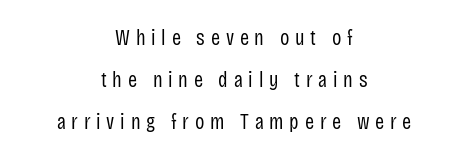
The letterforms sit at book weight or below. You can tell it's not italic because the verticals are truly vertical. Airy leading. Tracking value appears strongly positive — letters spread wide. A bare baseline throughout the passage. The typesetter chose a symmetrical, centered arrangement here.
